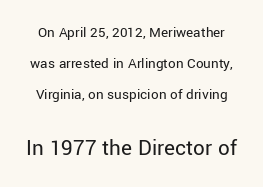
The image shows 23 px text type, upright; set loose line spacing (2.06x), normal letter spacing, not underlined; the second (bottom) block is 1.53x larger.
